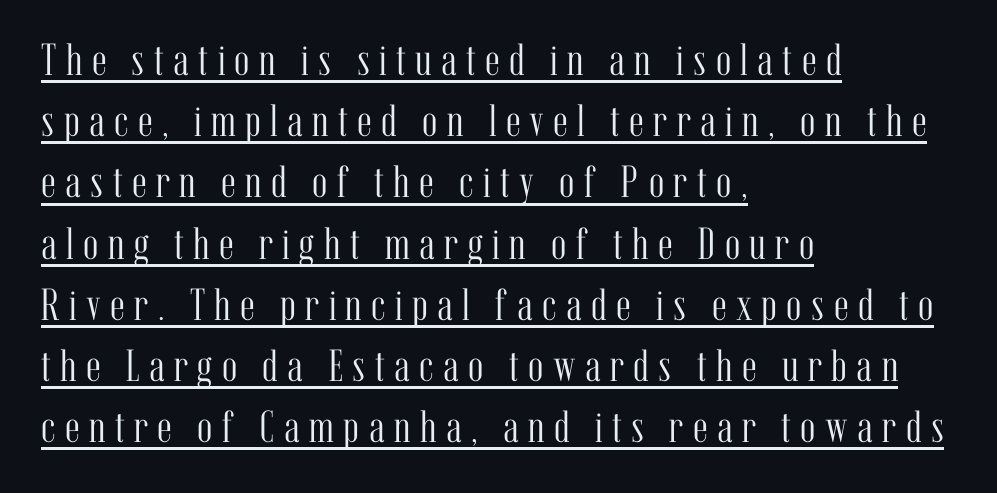
Q: Is the text bold? A: No.
Q: Is the text italic (slanted)? A: No, it is upright.
Q: Is the typeface a serif or a sans-serif typeface? A: Serif.
Q: Is the text underlined? A: Yes.
Q: How is the paragraph aligned? A: Left-aligned.
Q: Is the spacing between letters normal or unusually wide? A: Unusually wide.
Q: Is the spacing between lines tight, normal or loose? A: Normal.
Q: Width (condensed, normal, or wide)? A: Condensed.
Q: Stroke contrast? A: Medium.
Q: x-height? A: Medium.
Q: Monospaced? A: No.
